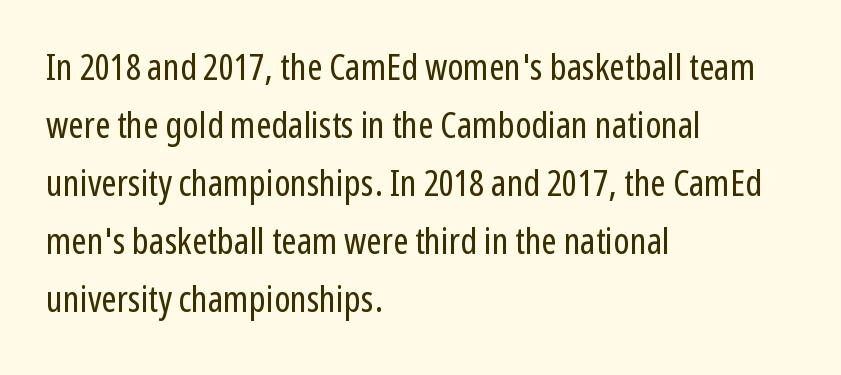
Q: Is the text bold? A: No.
Q: Is the text italic (slanted)? A: No, it is upright.
Q: Is the typeface a serif or a sans-serif typeface? A: Sans-serif.
Q: Is the text underlined? A: No.
Q: How is the paragraph aligned? A: Left-aligned.
Q: Is the spacing between letters normal or unusually wide? A: Normal.
Q: Is the spacing between lines tight, normal or loose? A: Normal.
Q: Width (condensed, normal, or wide)? A: Condensed.
Q: Stroke contrast? A: Low.
Q: x-height? A: Medium.
Q: Monospaced? A: No.
